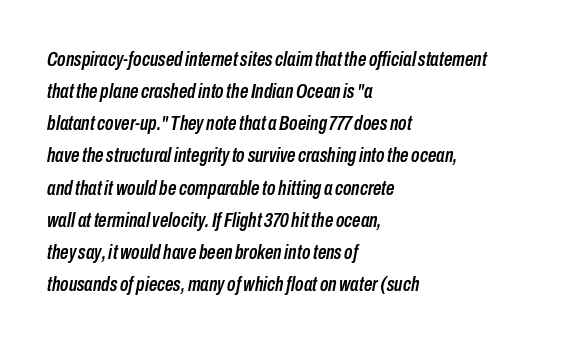
Slanted lettering throughout. Between one letter and the next there's only the usual sliver of space. Leftover space on each line is placed entirely after the last word. Regarding leading, the lines here are spaced in the standard way. A clean baseline with only descenders dipping below it.
